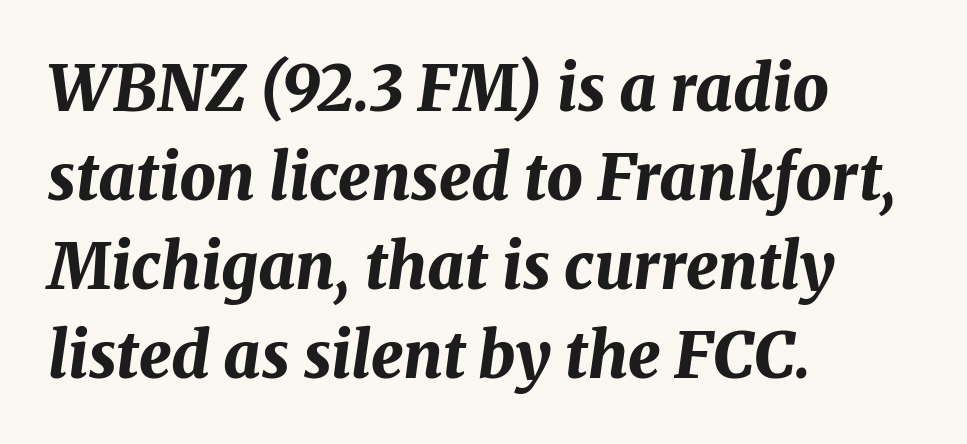
The image shows 64 px bold type, italic (leaning right); set left-aligned, normal line spacing (1.39x), normal letter spacing, not underlined; medium stroke contrast and a medium x-height.
